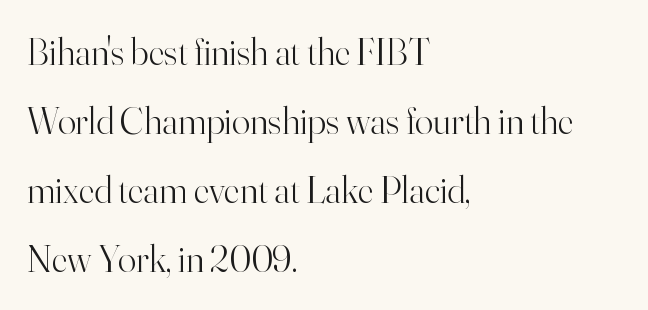
Nobody drew a line under any word here. The text was rendered using a seriffed face with decorative stroke endings. Alignment: flush left. Character widths vary here, with narrow letters taking less room than wide ones. Characters remain perfectly vertical along every line.
